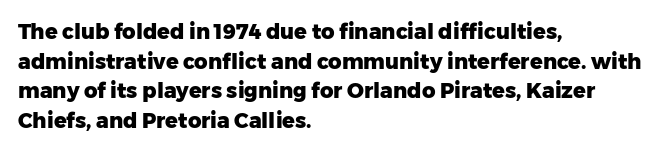
Q: Is the text bold? A: Yes.
Q: Is the text italic (slanted)? A: No, it is upright.
Q: Is the text underlined? A: No.
Q: How is the paragraph aligned? A: Left-aligned.
Q: Is the spacing between letters normal or unusually wide? A: Normal.
Q: Is the spacing between lines tight, normal or loose? A: Normal.
